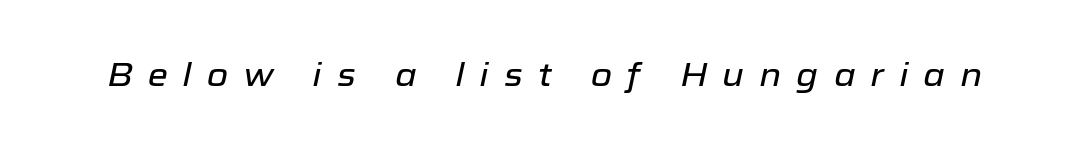
Short note: letters widely spaced. The rendering uses natural spacing where letterforms have individual widths. The specimen reads as italic at a glance. The gap between lines stays unmarked.
